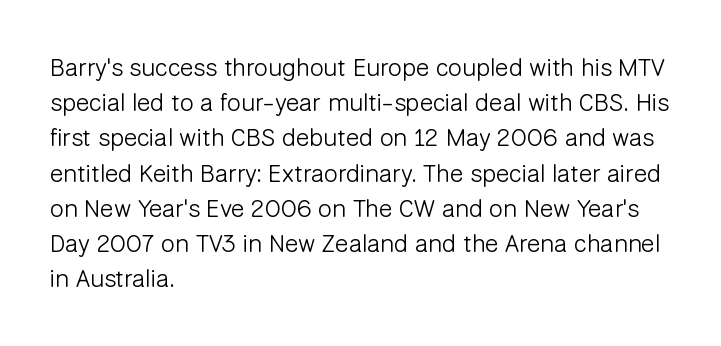
Q: Is the text bold? A: No.
Q: Is the text italic (slanted)? A: No, it is upright.
Q: Is the text underlined? A: No.
Q: How is the paragraph aligned? A: Left-aligned.
Q: Is the spacing between letters normal or unusually wide? A: Normal.
Q: Is the spacing between lines tight, normal or loose? A: Normal.
